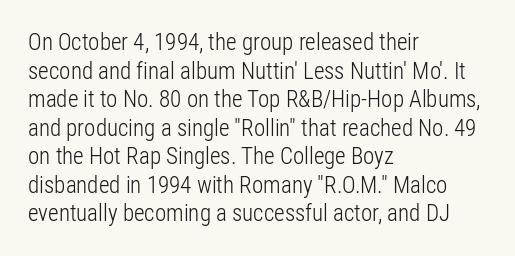
Beneath every word, the page is bare. On a weight scale, this lands at 450 or below. Look at the tracking — it's just the regular setting, nothing added. The typesetter chose a ragged-right arrangement here. Upright lettering throughout.
